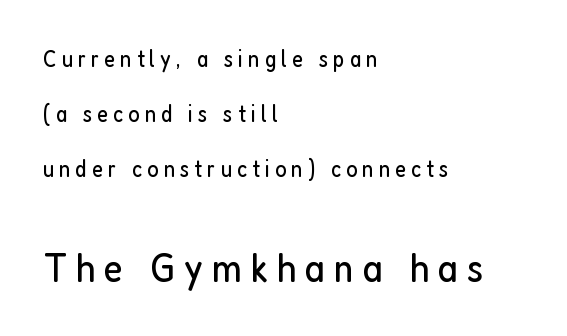
{"serif": "no", "italic": "no", "bold": "no", "weight": "regular", "width": "condensed", "stroke_contrast": "low", "x_height": "medium", "monospaced": "no", "underline": "no", "align": "left", "line_spacing": "loose", "line_spacing_ratio": 2.29, "letter_spacing": "wide", "letter_spacing_em": 0.21, "larger_block": "second", "size_ratio": 1.75, "glyph_px": 42}
